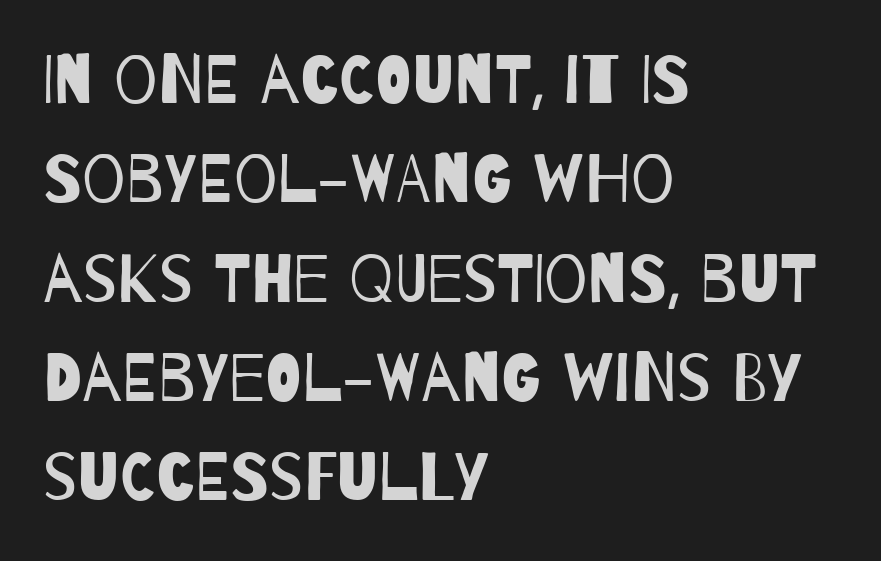
The face looks like a standard text weight, possibly lighter. Just letters on the line, the space beneath them empty. Spacing verdict: proportional, widths tailored to each character. The typeface chosen for these lines omits serifs. The paragraph has a hard left edge and a soft right edge. Leading: standard.
